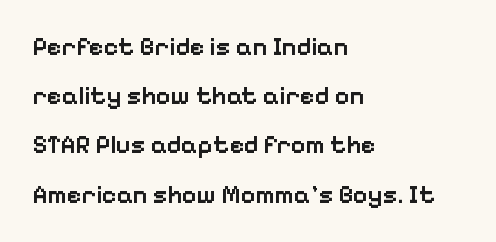
Q: Is the text bold? A: Semi-bold.
Q: Is the text italic (slanted)? A: No, it is upright.
Q: Is the text underlined? A: No.
Q: How is the paragraph aligned? A: Left-aligned.
Q: Is the spacing between letters normal or unusually wide? A: Normal.
Q: Is the spacing between lines tight, normal or loose? A: Loose.
